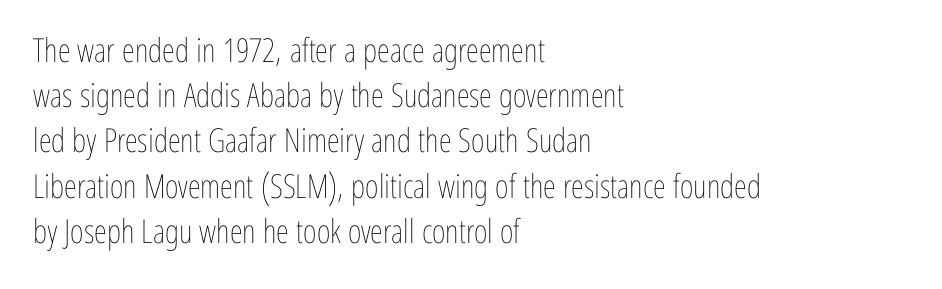
The letters advance in unequal steps, a hallmark of proportional type. This block has exactly the height ordinary leading produces. Descenders are the only things crossing below the line. The paragraph has a hard left edge and a soft right edge. Nope, not italic — everything's standing straight.
